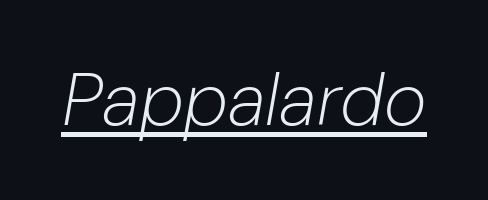
The image shows 73 px light type, italic (leaning right); set normal letter spacing, underlined; low stroke contrast and a medium x-height.
